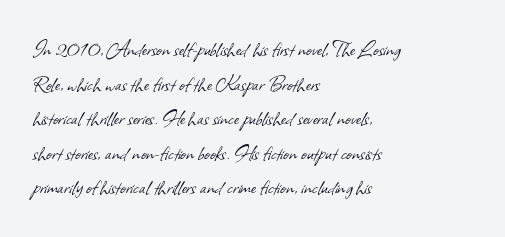
The image shows 24 px text type; set left-aligned, normal line spacing (1.44x), normal letter spacing, not underlined.
